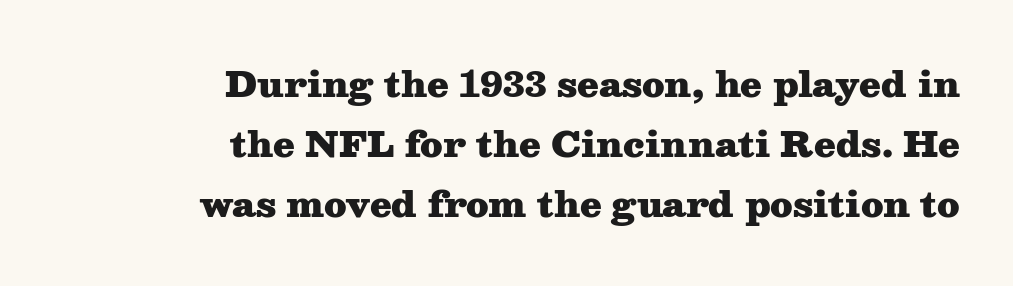
Q: Is the text bold? A: Yes.
Q: Is the text italic (slanted)? A: No, it is upright.
Q: Is the typeface a serif or a sans-serif typeface? A: Serif.
Q: Is the text underlined? A: No.
Q: How is the paragraph aligned? A: Right-aligned.
Q: Is the spacing between letters normal or unusually wide? A: Normal.
Q: Width (condensed, normal, or wide)? A: Wide.
Q: Stroke contrast? A: Medium.
Q: x-height? A: Medium.
Q: Monospaced? A: No.
